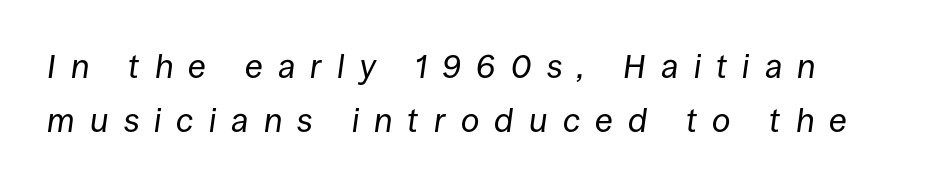
Q: Is the text bold? A: No.
Q: Is the text italic (slanted)? A: Yes, it leans right by about 8 degrees.
Q: Is the text underlined? A: No.
Q: Is the spacing between letters normal or unusually wide? A: Unusually wide.
Q: Is the spacing between lines tight, normal or loose? A: Normal.
Q: Width (condensed, normal, or wide)? A: Normal.
Q: Stroke contrast? A: Low.
Q: x-height? A: Large.
Q: Monospaced? A: No.
